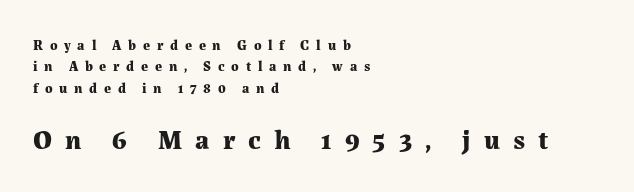
Larger block? The one below; the one above is distinctly smaller. The glyphs have the mass of a bold cut. The specimen omits any rule beneath the text block's lines. The tracking jumps out immediately: characters are airy and widely separated. A classic flush-left, rag-right setting is used for this passage. The font's upright variant was chosen for this text.
